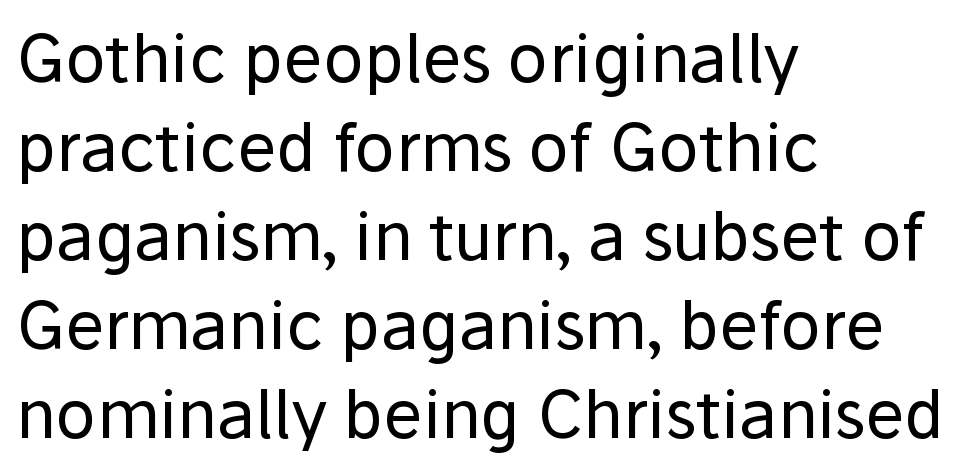
{"serif": "no", "italic": "no", "bold": "no", "weight": "regular", "width": "normal", "stroke_contrast": "low", "x_height": "medium", "monospaced": "no", "underline": "no", "align": "left", "line_spacing": "normal", "line_spacing_ratio": 1.35, "letter_spacing": "normal", "letter_spacing_em": 0.0, "glyph_px": 66}
